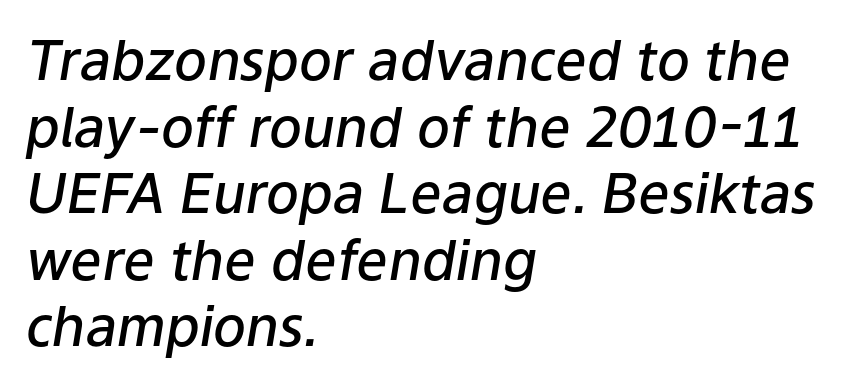
The image shows 55 px semibold type, italic (leaning right); set left-aligned, line spacing 1.21x, normal letter spacing, not underlined; low stroke contrast and a medium x-height.
